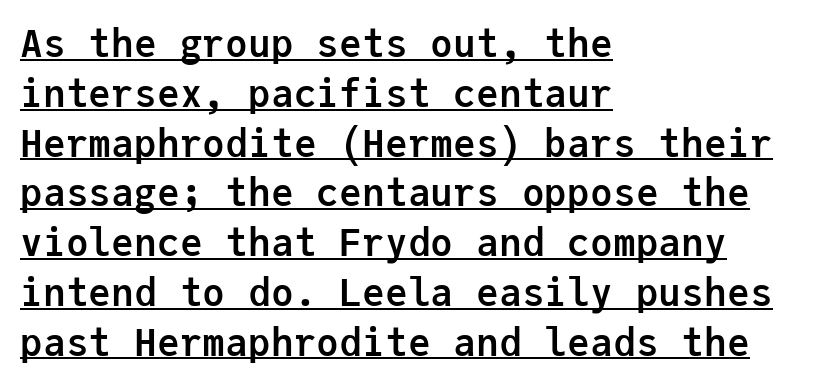
Q: Is the text bold? A: Yes.
Q: Is the text italic (slanted)? A: No, it is upright.
Q: Is the typeface a serif or a sans-serif typeface? A: Sans-serif.
Q: Is the text underlined? A: Yes.
Q: How is the paragraph aligned? A: Left-aligned.
Q: Is the spacing between letters normal or unusually wide? A: Normal.
Q: Is the spacing between lines tight, normal or loose? A: Normal.
Q: Width (condensed, normal, or wide)? A: Normal.
Q: Stroke contrast? A: Low.
Q: x-height? A: Medium.
Q: Monospaced? A: Yes.
